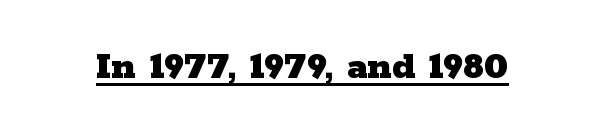
What stands out about the letter spacing? Nothing — it is the standard amount. Style check: upright. Decoration check: the copy is underlined. The typesetting leans heavy: a genuine bold.
